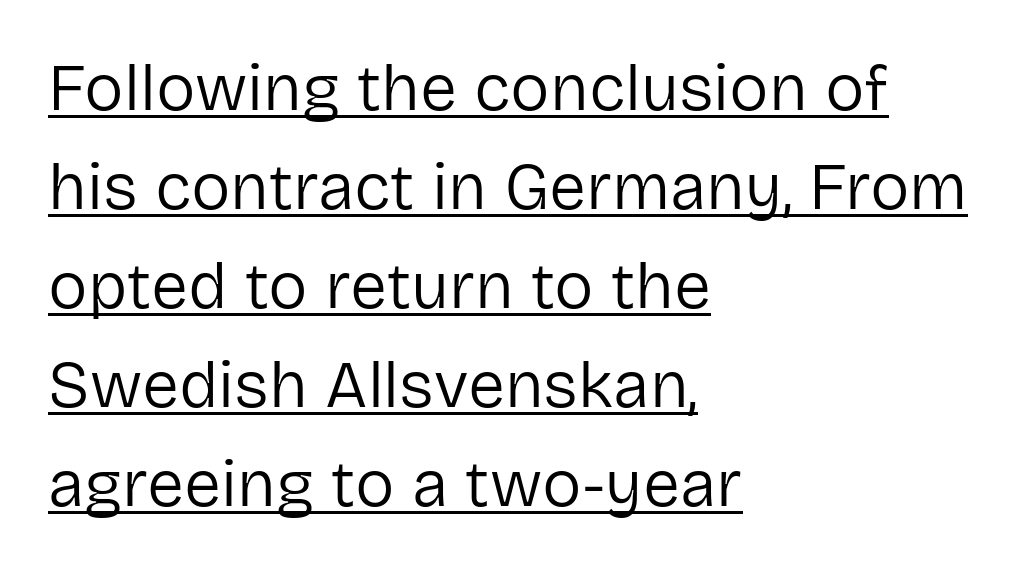
The image shows 66 px regular-weight sans-serif type, upright; set left-aligned, normal line spacing (1.5x), normal letter spacing, underlined; low stroke contrast and a medium x-height.
